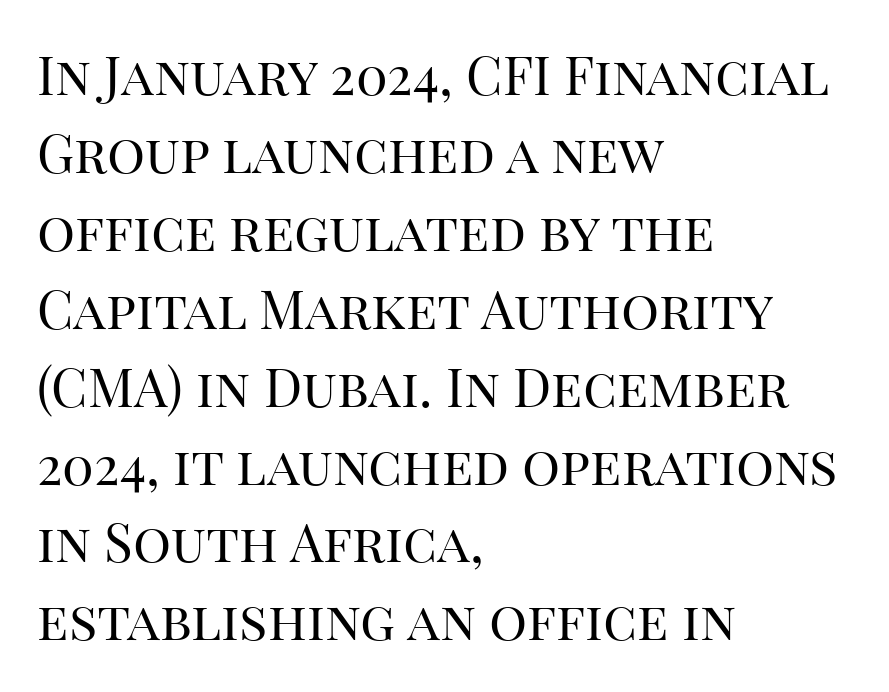
Q: Is the text bold? A: No.
Q: Is the text italic (slanted)? A: No, it is upright.
Q: Is the typeface a serif or a sans-serif typeface? A: Serif.
Q: Is the text underlined? A: No.
Q: How is the paragraph aligned? A: Left-aligned.
Q: Is the spacing between letters normal or unusually wide? A: Normal.
Q: Is the spacing between lines tight, normal or loose? A: Normal.
Q: Width (condensed, normal, or wide)? A: Normal.
Q: Stroke contrast? A: High.
Q: x-height? A: Large.
Q: Monospaced? A: No.
